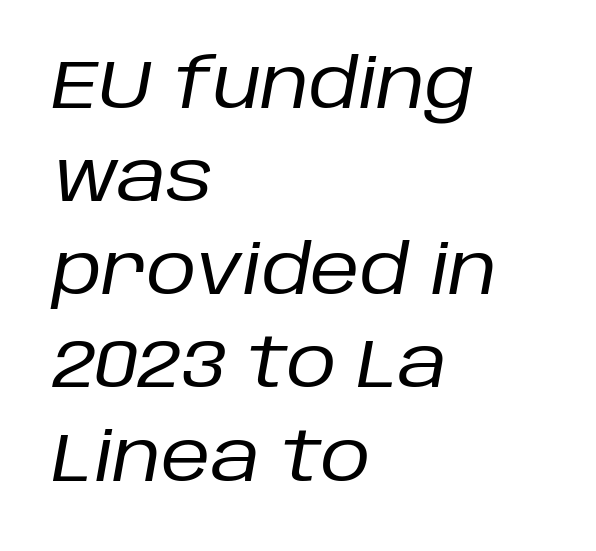
{"italic": "yes", "lean": "right", "slant_degrees": 10, "bold": "no", "weight": "regular", "width": "normal", "stroke_contrast": "low", "x_height": "large", "monospaced": "no", "underline": "no", "align": "left", "line_spacing": "normal", "line_spacing_ratio": 1.35, "letter_spacing": "normal", "letter_spacing_em": 0.0, "glyph_px": 69}
